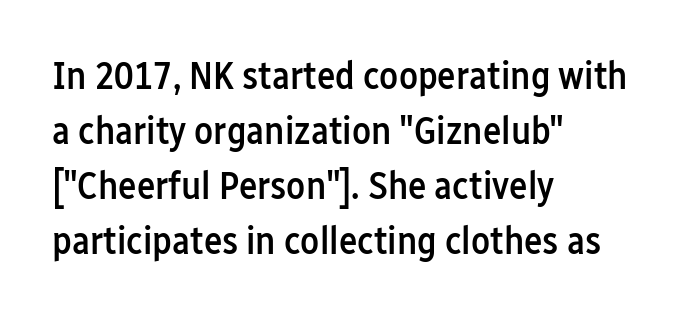
The image shows 39 px semibold, condensed sans-serif type, upright; set left-aligned, normal line spacing (1.41x), normal letter spacing, not underlined; low stroke contrast and a medium x-height.
